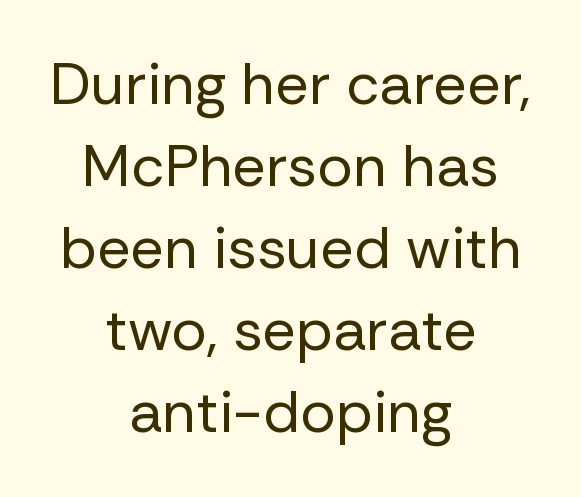
Q: Is the text bold? A: No.
Q: Is the text italic (slanted)? A: No, it is upright.
Q: Is the typeface a serif or a sans-serif typeface? A: Sans-serif.
Q: Is the text underlined? A: No.
Q: How is the paragraph aligned? A: Centered.
Q: Is the spacing between letters normal or unusually wide? A: Normal.
Q: Is the spacing between lines tight, normal or loose? A: Normal.
Q: Width (condensed, normal, or wide)? A: Normal.
Q: Stroke contrast? A: Low.
Q: x-height? A: Medium.
Q: Monospaced? A: No.
